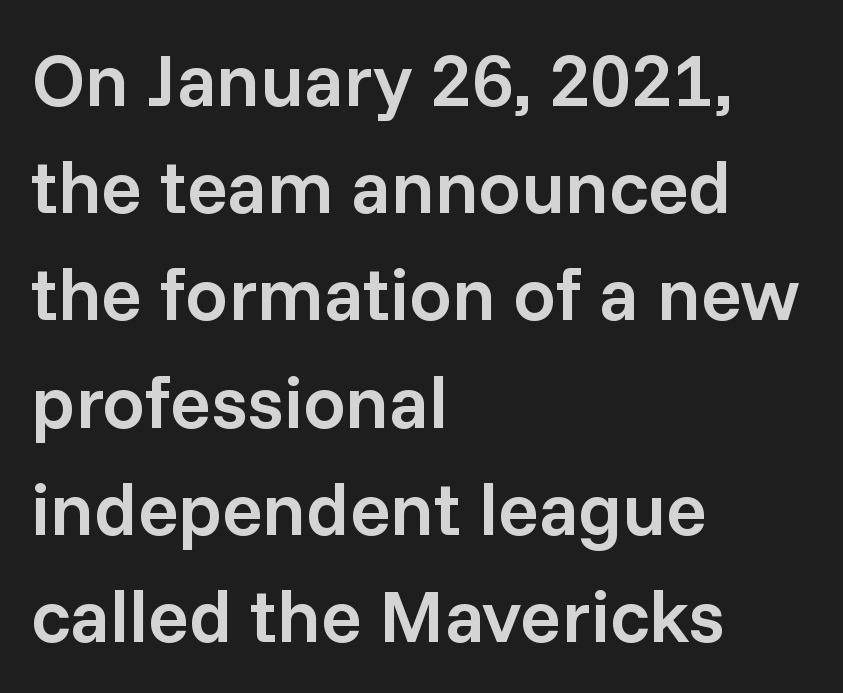
The image shows 75 px semibold sans-serif type, upright; set left-aligned, normal line spacing (1.43x), normal letter spacing, not underlined; low stroke contrast and a medium x-height.
